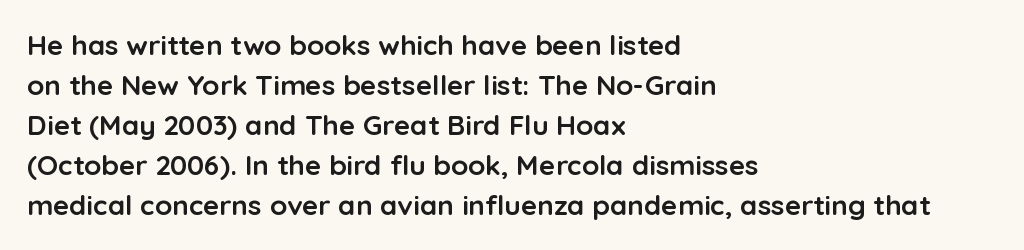
Q: Is the text bold? A: Yes.
Q: Is the text italic (slanted)? A: No, it is upright.
Q: Is the typeface a serif or a sans-serif typeface? A: Sans-serif.
Q: Is the text underlined? A: No.
Q: How is the paragraph aligned? A: Left-aligned.
Q: Is the spacing between letters normal or unusually wide? A: Normal.
Q: Is the spacing between lines tight, normal or loose? A: Normal.
Q: Width (condensed, normal, or wide)? A: Normal.
Q: Stroke contrast? A: Low.
Q: x-height? A: Medium.
Q: Monospaced? A: No.
